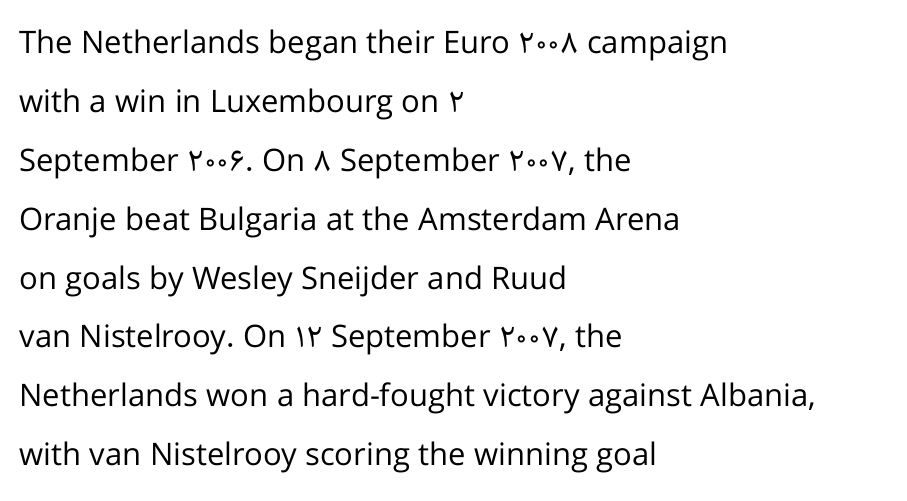
Font category for this specimen: sans-serif. Does the lettering tilt? It doesn't — this is upright. Unbolded letterforms with no extra heft. These lines keep a tight, regular rhythm from letter to letter. The space beneath each line is pristine and unruled. Interline gaps are noticeably wide in this sample.
